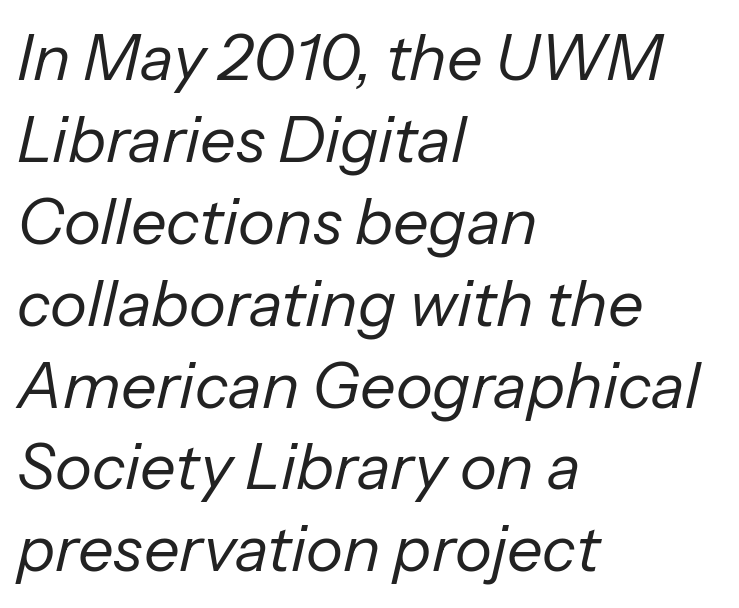
Unbolded letterforms with no extra heft. Here the designer chose a conventional face with non-uniform glyph widths. The letters sit at their default tracking, neither squeezed nor spread. Style check: oblique. Unmarked baselines from the first word to the last.
